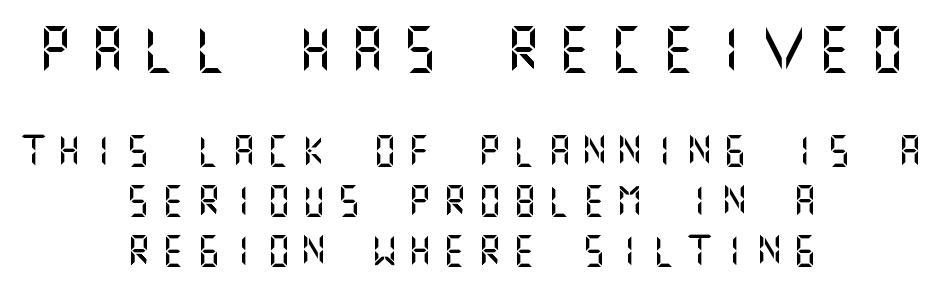
Q: Is the text italic (slanted)? A: No, it is upright.
Q: Is the typeface a serif or a sans-serif typeface? A: Sans-serif.
Q: Is the text underlined? A: No.
Q: How is the paragraph aligned? A: Centered.
Q: Is the spacing between letters normal or unusually wide? A: Unusually wide.
Q: Is the spacing between lines tight, normal or loose? A: Normal.
Q: Which block of text is set in a larger size, the first (top) or the second (bottom)? A: The first (top) one.
Q: Width (condensed, normal, or wide)? A: Normal.
Q: Stroke contrast? A: Medium.
Q: x-height? A: Large.
